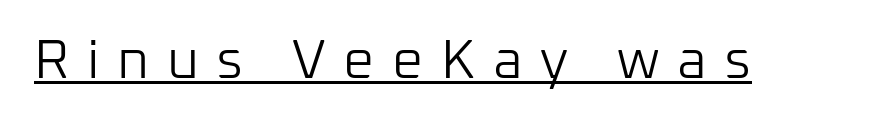
The image shows 55 px light sans-serif type, upright; set unusually wide letter spacing (+0.32 em), underlined; low stroke contrast and a medium x-height.
